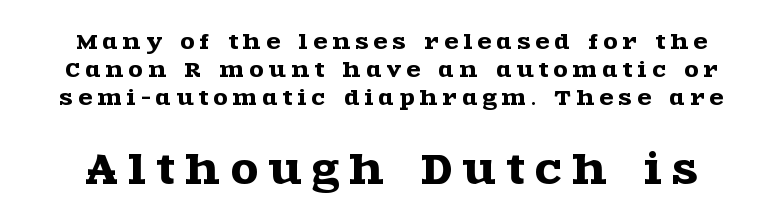
Q: Is the text italic (slanted)? A: No, it is upright.
Q: Is the typeface a serif or a sans-serif typeface? A: Serif.
Q: Is the text underlined? A: No.
Q: Is the spacing between letters normal or unusually wide? A: Unusually wide.
Q: Is the spacing between lines tight, normal or loose? A: Normal.
Q: Which block of text is set in a larger size, the first (top) or the second (bottom)? A: The second (bottom) one.
Q: Width (condensed, normal, or wide)? A: Wide.
Q: x-height? A: Large.
Q: Monospaced? A: No.
